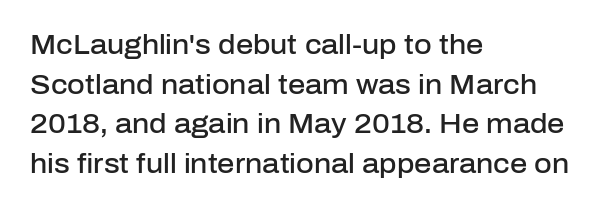
{"italic": "no", "bold": "semi", "underline": "no", "align": "left", "line_spacing": "normal", "line_spacing_ratio": 1.47, "letter_spacing": "normal", "letter_spacing_em": 0.0, "glyph_px": 27}
